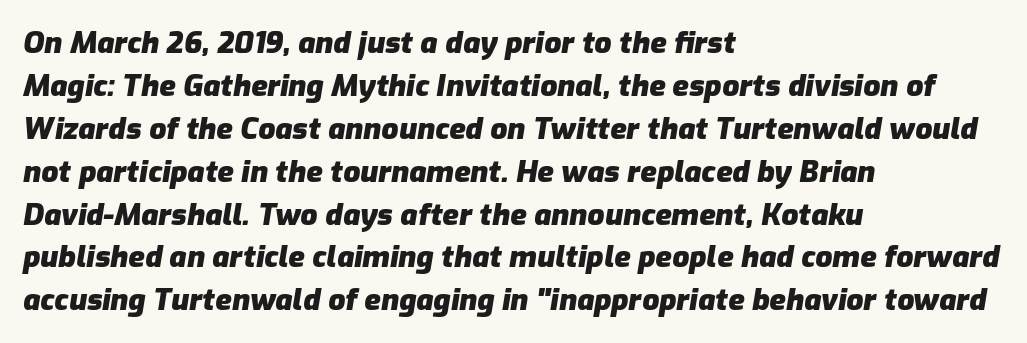
The image shows 30 px heavy type, italic (leaning right); set left-aligned, normal line spacing (1.43x), normal letter spacing, not underlined; low stroke contrast and a medium x-height.
